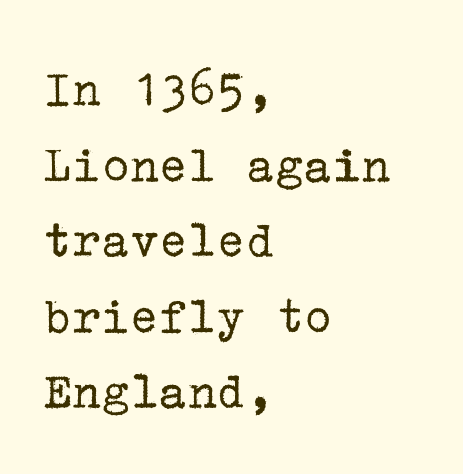
The block of text has a typical density, with ordinary space between rows. Short and long lines alike share a common starting point at left. On a weight scale, this lands at 450 or below. The passage shown is not underscored anywhere.
